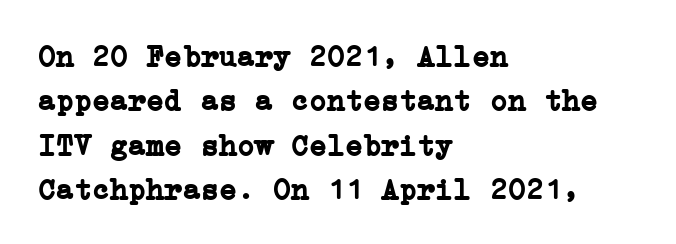
{"serif": "yes", "italic": "no", "bold": "yes", "weight": "semibold", "width": "normal", "stroke_contrast": "low", "x_height": "medium", "underline": "no", "align": "left", "line_spacing": "normal", "line_spacing_ratio": 1.48, "letter_spacing": "normal", "letter_spacing_em": 0.0, "glyph_px": 30}
